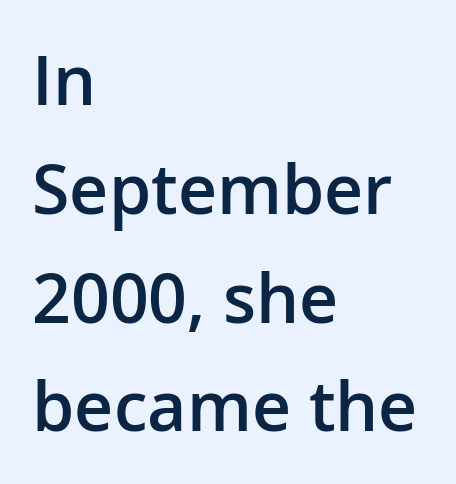
Q: Is the text bold? A: Semi-bold.
Q: Is the text italic (slanted)? A: No, it is upright.
Q: Is the typeface a serif or a sans-serif typeface? A: Sans-serif.
Q: Is the text underlined? A: No.
Q: How is the paragraph aligned? A: Left-aligned.
Q: Is the spacing between letters normal or unusually wide? A: Normal.
Q: Is the spacing between lines tight, normal or loose? A: Normal.
Q: Width (condensed, normal, or wide)? A: Normal.
Q: Stroke contrast? A: Low.
Q: x-height? A: Medium.
Q: Monospaced? A: No.
